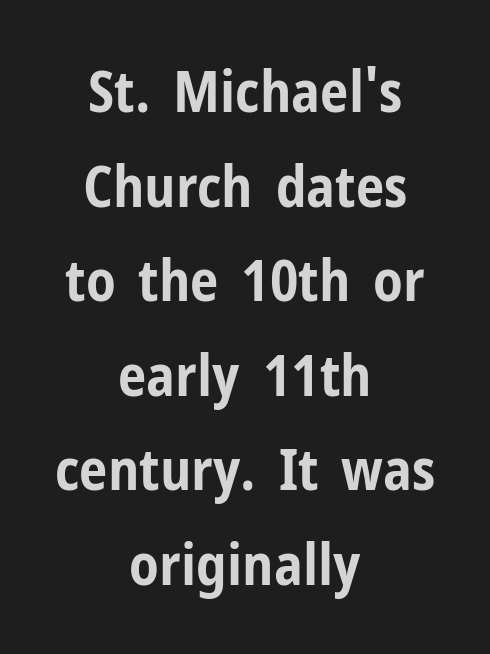
Q: Is the text bold? A: Yes.
Q: Is the text italic (slanted)? A: No, it is upright.
Q: Is the typeface a serif or a sans-serif typeface? A: Sans-serif.
Q: Is the text underlined? A: No.
Q: How is the paragraph aligned? A: Centered.
Q: Is the spacing between letters normal or unusually wide? A: Normal.
Q: Is the spacing between lines tight, normal or loose? A: Normal.
Q: Width (condensed, normal, or wide)? A: Condensed.
Q: Stroke contrast? A: Low.
Q: x-height? A: Medium.
Q: Monospaced? A: No.
